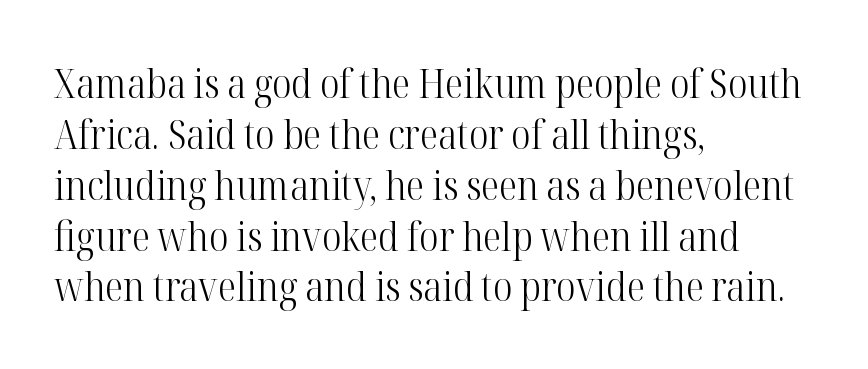
{"serif": "yes", "italic": "no", "bold": "no", "weight": "light", "width": "condensed", "stroke_contrast": "high", "x_height": "medium", "monospaced": "no", "underline": "no", "align": "left", "line_spacing_ratio": 1.24, "letter_spacing": "normal", "letter_spacing_em": 0.0, "glyph_px": 41}
